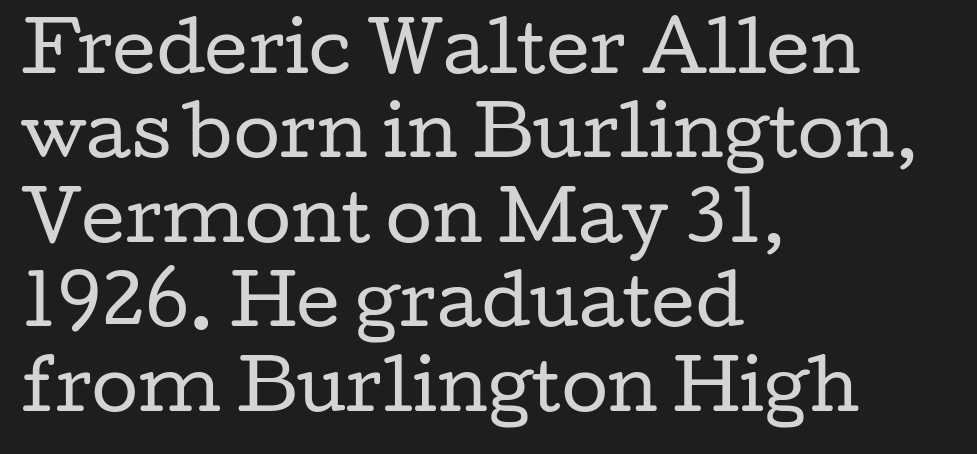
The image shows 67 px regular-weight, wide serif type, upright; set left-aligned, normal line spacing (1.26x), normal letter spacing, not underlined; low stroke contrast and a medium x-height.
